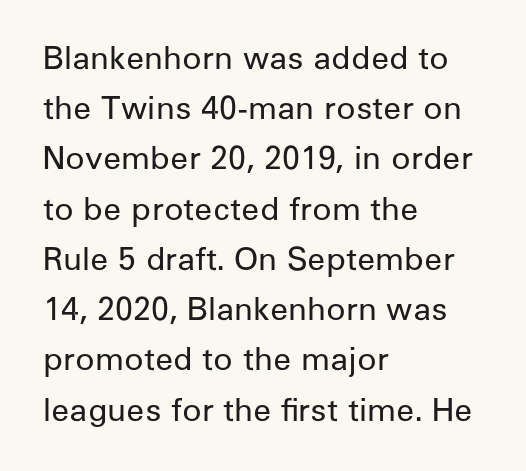
Q: Is the text bold? A: No.
Q: Is the text italic (slanted)? A: No, it is upright.
Q: Is the typeface a serif or a sans-serif typeface? A: Sans-serif.
Q: Is the text underlined? A: No.
Q: How is the paragraph aligned? A: Left-aligned.
Q: Is the spacing between letters normal or unusually wide? A: Normal.
Q: Is the spacing between lines tight, normal or loose? A: Normal.
Q: Width (condensed, normal, or wide)? A: Normal.
Q: Stroke contrast? A: Low.
Q: x-height? A: Medium.
Q: Monospaced? A: No.
